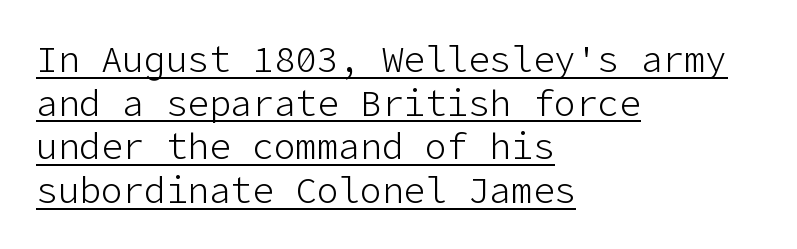
{"serif": "no", "italic": "no", "bold": "no", "weight": "light", "width": "normal", "stroke_contrast": "low", "x_height": "medium", "underline": "yes", "align": "left", "line_spacing_ratio": 1.21, "letter_spacing": "normal", "letter_spacing_em": 0.0, "glyph_px": 36}
